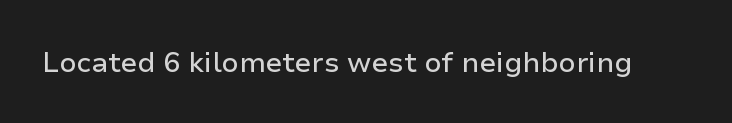
The image shows 28 px sans-serif type, upright; set normal letter spacing, not underlined; low stroke contrast and a medium x-height.
